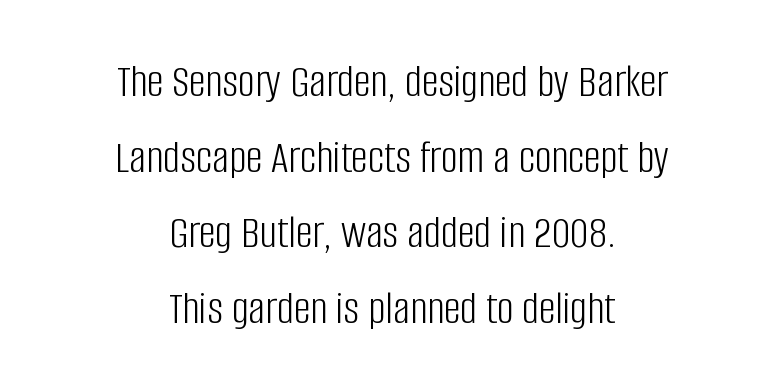
The image shows 47 px light, condensed sans-serif type, upright; set centered, normal line spacing (1.61x), normal letter spacing, not underlined; low stroke contrast and a large x-height.
